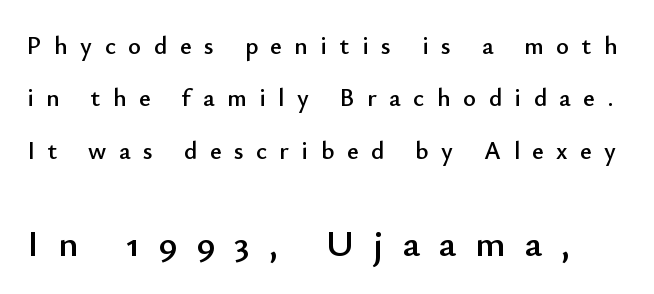
The image shows 38 px sans-serif type, upright; set loose line spacing (2.1x), unusually wide letter spacing (+0.5 em), not underlined; the second (bottom) block is 1.52x larger; low stroke contrast and a small x-height.
